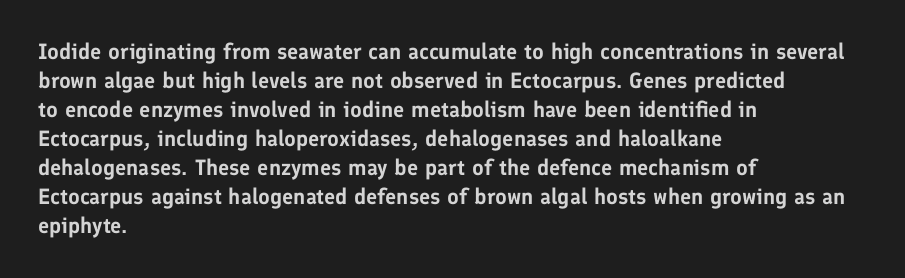
The image shows 22 px text type, upright; set left-aligned, normal line spacing (1.32x), normal letter spacing, not underlined.
